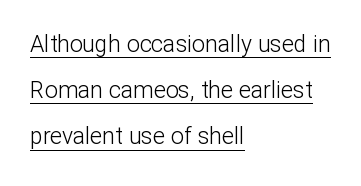
The lettering stays uniformly vertical, giving the passage a roman look. In terms of letterspacing, this is plain default setting. Stems here are at most as thick as an everyday book face. Notice how a bar underscores the lettering throughout.
